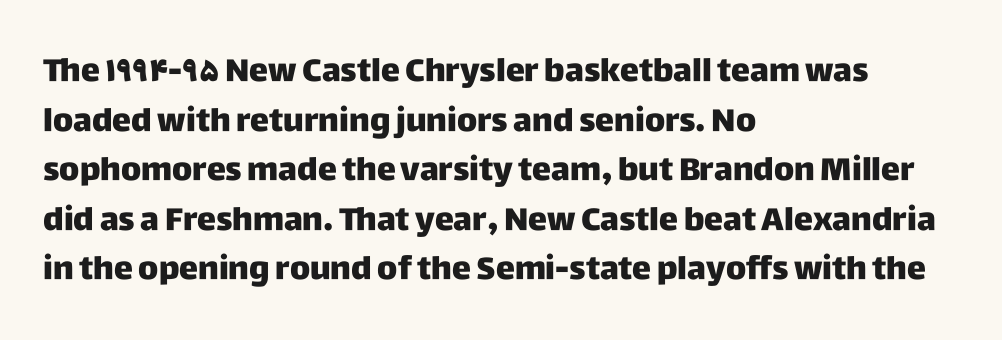
{"serif": "no", "italic": "no", "width": "normal", "stroke_contrast": "low", "x_height": "large", "monospaced": "no", "underline": "no", "align": "left", "line_spacing": "normal", "line_spacing_ratio": 1.55, "letter_spacing": "normal", "letter_spacing_em": 0.0, "glyph_px": 32}
